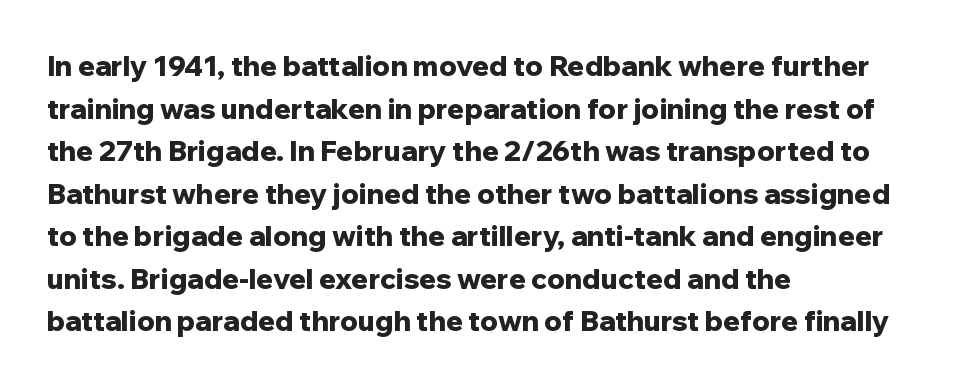
The image shows 28 px bold sans-serif type, upright; set left-aligned, normal line spacing (1.52x), normal letter spacing, not underlined; low stroke contrast and a medium x-height.
